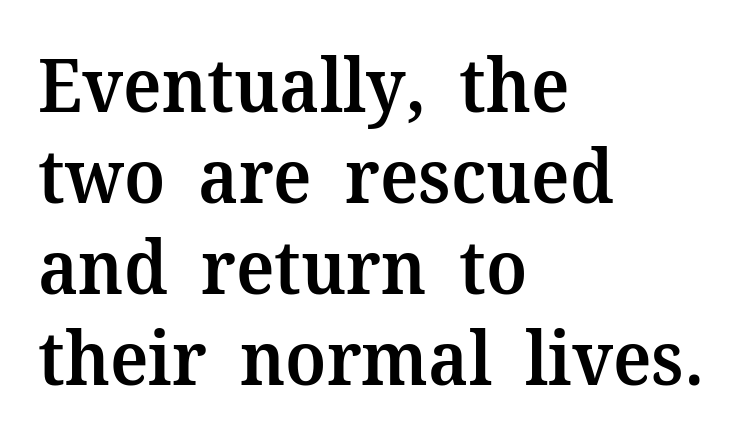
Q: Is the text bold? A: Semi-bold.
Q: Is the text italic (slanted)? A: No, it is upright.
Q: Is the typeface a serif or a sans-serif typeface? A: Serif.
Q: Is the text underlined? A: No.
Q: How is the paragraph aligned? A: Left-aligned.
Q: Is the spacing between letters normal or unusually wide? A: Normal.
Q: Width (condensed, normal, or wide)? A: Normal.
Q: Stroke contrast? A: Medium.
Q: x-height? A: Medium.
Q: Monospaced? A: No.
